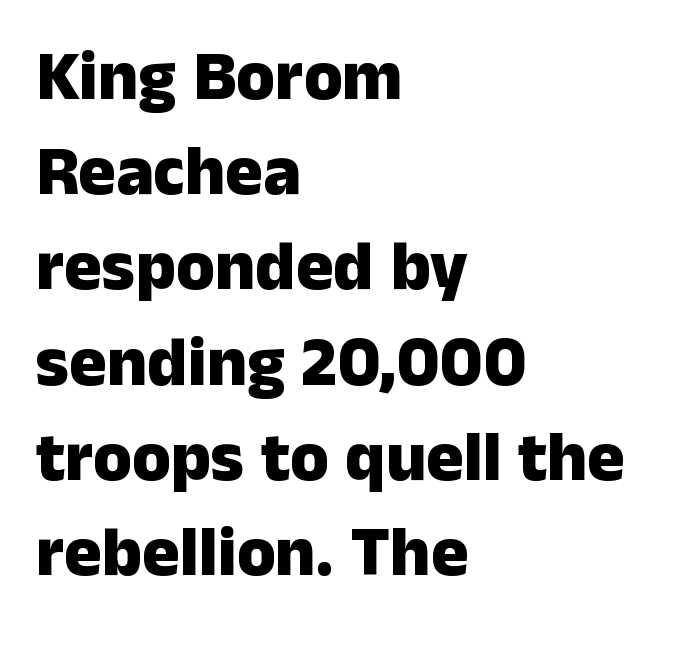
Notice how the passage keeps a crisp vertical edge on the left only. Characters remain perfectly vertical along every line. Each letter keeps its own natural width here, so spacing adapts to shape. To sum up the face: it is a sans, with no serifs. Descenders are the only things crossing below the line.
